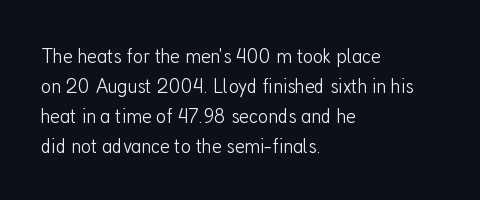
Q: Is the text bold? A: No.
Q: Is the text italic (slanted)? A: No, it is upright.
Q: Is the text underlined? A: No.
Q: How is the paragraph aligned? A: Left-aligned.
Q: Is the spacing between letters normal or unusually wide? A: Normal.
Q: Is the spacing between lines tight, normal or loose? A: Normal.
